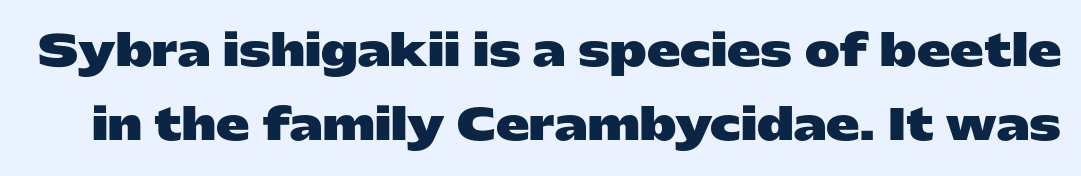
{"serif": "no", "italic": "no", "bold": "yes", "weight": "heavy", "width": "wide", "stroke_contrast": "low", "x_height": "medium", "monospaced": "no", "underline": "no", "line_spacing_ratio": 1.77, "letter_spacing": "normal", "letter_spacing_em": 0.0, "glyph_px": 42}
